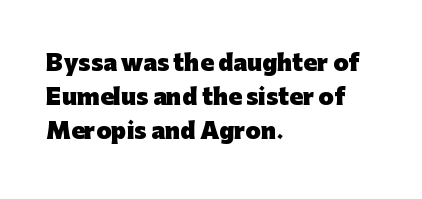
Q: Is the text bold? A: Yes.
Q: Is the text italic (slanted)? A: No, it is upright.
Q: Is the text underlined? A: No.
Q: How is the paragraph aligned? A: Left-aligned.
Q: Is the spacing between letters normal or unusually wide? A: Normal.
Q: Is the spacing between lines tight, normal or loose? A: Normal.
